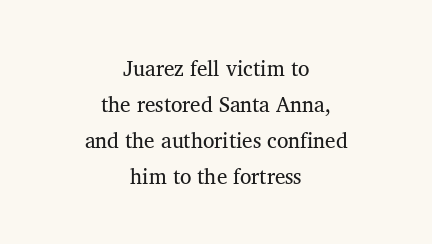
Q: Is the text underlined? A: No.
Q: How is the paragraph aligned? A: Centered.
Q: Is the spacing between letters normal or unusually wide? A: Normal.
